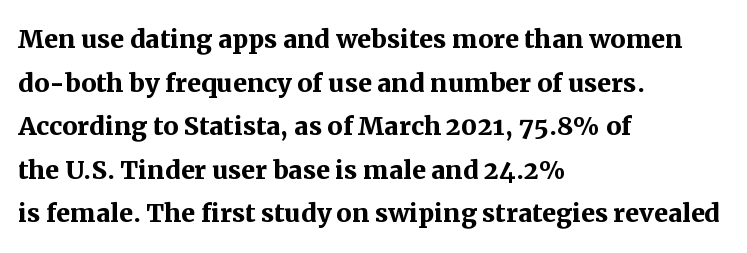
The strip under each line holds only bare page. The line texture is even and compact thanks to regular tracking. Quick note: not italic, upright. These words are printed bold, with thick strokes throughout. Successive baselines arrive at the customary interval. Is this a fixed-width face? No — the glyphs have proportional, varying widths.
